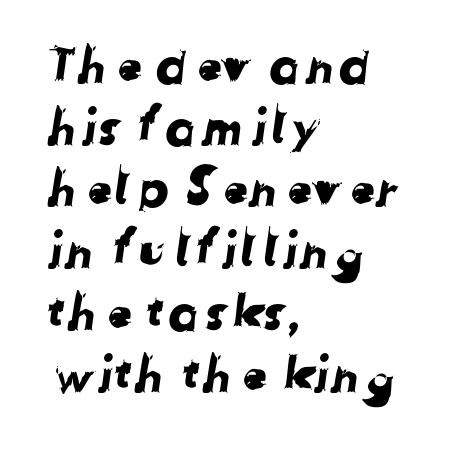
{"serif": "no", "width": "normal", "stroke_contrast": "low", "x_height": "medium", "monospaced": "no", "underline": "no", "align": "left", "line_spacing_ratio": 1.21, "letter_spacing": "normal", "letter_spacing_em": 0.0, "glyph_px": 51}
